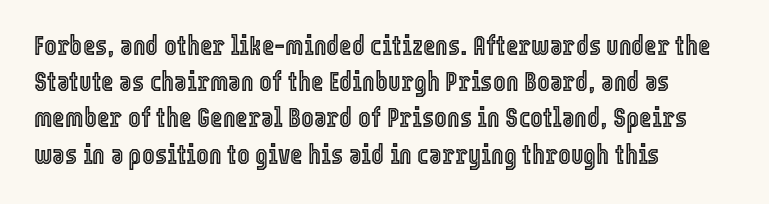
Q: Is the text italic (slanted)? A: No, it is upright.
Q: Is the text underlined? A: No.
Q: How is the paragraph aligned? A: Left-aligned.
Q: Is the spacing between letters normal or unusually wide? A: Normal.
Q: Is the spacing between lines tight, normal or loose? A: Normal.
